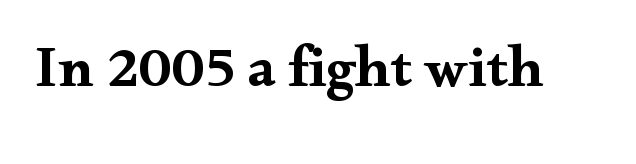
The image shows 58 px bold, wide serif type, upright; set normal letter spacing, not underlined; medium stroke contrast and a small x-height.
